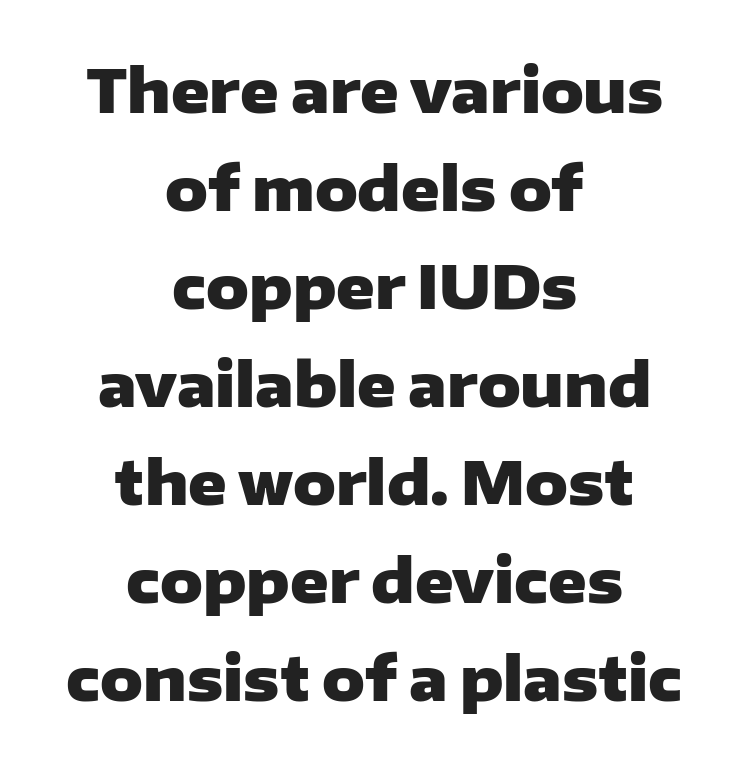
{"serif": "no", "italic": "no", "bold": "yes", "weight": "heavy", "width": "wide", "stroke_contrast": "low", "x_height": "medium", "monospaced": "no", "underline": "no", "align": "center", "line_spacing": "normal", "line_spacing_ratio": 1.66, "letter_spacing": "normal", "letter_spacing_em": 0.0, "glyph_px": 59}
